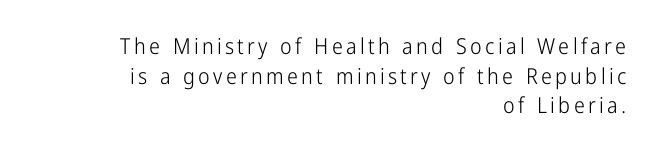
Posture: straight, roman, zero tilt. Teacher's note: observe the even right margin — that is flush-right alignment. Check the space under the baseline: it is left empty. The passage shown is not bold in any degree. Line spacing here is normal.
